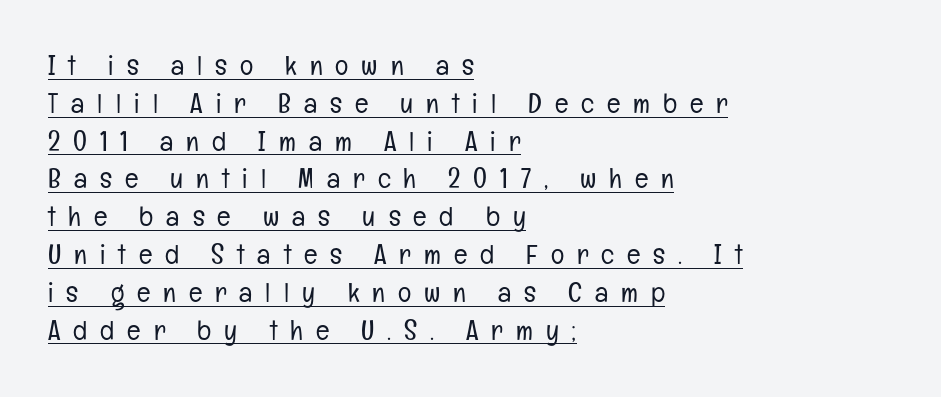
{"serif": "no", "italic": "no", "bold": "no", "weight": "light", "width": "condensed", "stroke_contrast": "low", "x_height": "medium", "monospaced": "no", "underline": "yes", "align": "left", "line_spacing": "normal", "line_spacing_ratio": 1.35, "letter_spacing": "wide", "letter_spacing_em": 0.46, "glyph_px": 28}
